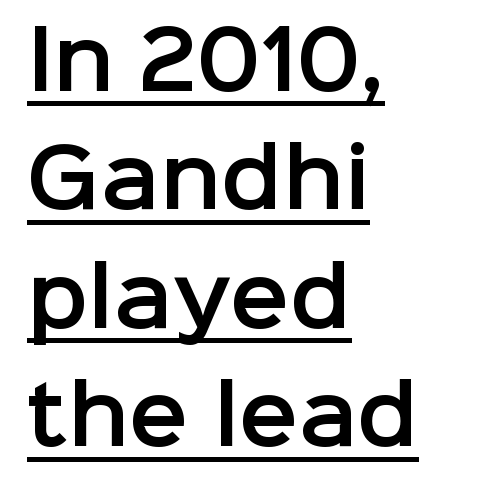
Students, note that the glyphs here touch the page at normal intervals. Casual observation: everything's shoved over to the left. This sample carries an underscore along the baseline area. Italic: no, the glyphs are upright roman. Line spacing here is normal.
